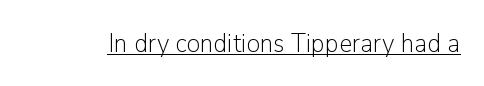
{"italic": "no", "bold": "no", "underline": "yes", "letter_spacing": "normal", "letter_spacing_em": 0.0, "glyph_px": 27}
